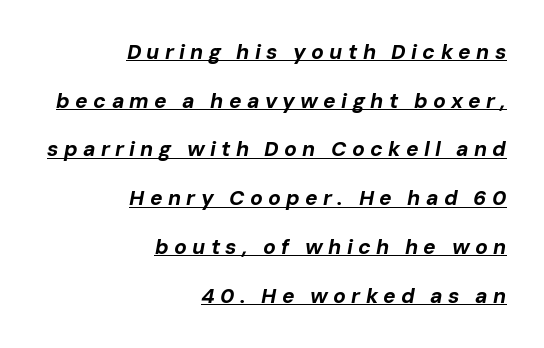
Thick stems and heavy bowls — unmistakably bold. Notice how the passage keeps a crisp vertical edge on the right only. The typography opts for an oblique posture over an upright one. Display-style spreading of the glyphs; the letterfit is very open. If you measured baseline to baseline, you'd find a long distance.
